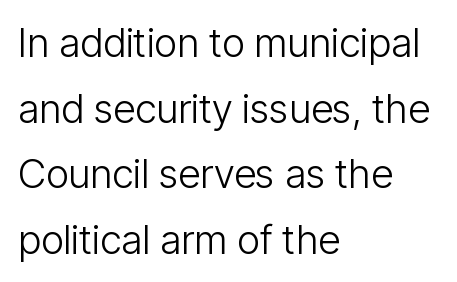
Q: Is the text bold? A: No.
Q: Is the text italic (slanted)? A: No, it is upright.
Q: Is the typeface a serif or a sans-serif typeface? A: Sans-serif.
Q: Is the text underlined? A: No.
Q: How is the paragraph aligned? A: Left-aligned.
Q: Is the spacing between letters normal or unusually wide? A: Normal.
Q: Is the spacing between lines tight, normal or loose? A: Normal.
Q: Width (condensed, normal, or wide)? A: Condensed.
Q: Stroke contrast? A: Low.
Q: x-height? A: Medium.
Q: Monospaced? A: No.
